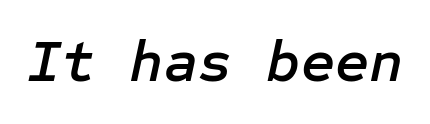
{"italic": "yes", "lean": "right", "slant_degrees": 12, "width": "normal", "stroke_contrast": "low", "x_height": "medium", "underline": "no", "letter_spacing": "normal", "letter_spacing_em": 0.0, "glyph_px": 59}
